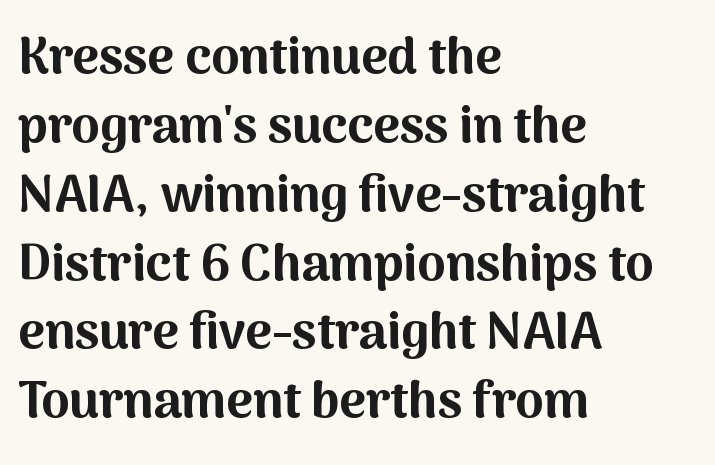
Q: Is the text bold? A: Yes.
Q: Is the text italic (slanted)? A: No, it is upright.
Q: Is the typeface a serif or a sans-serif typeface? A: Sans-serif.
Q: Is the text underlined? A: No.
Q: How is the paragraph aligned? A: Left-aligned.
Q: Is the spacing between letters normal or unusually wide? A: Normal.
Q: Is the spacing between lines tight, normal or loose? A: Normal.
Q: Width (condensed, normal, or wide)? A: Normal.
Q: Stroke contrast? A: Medium.
Q: x-height? A: Medium.
Q: Monospaced? A: No.
